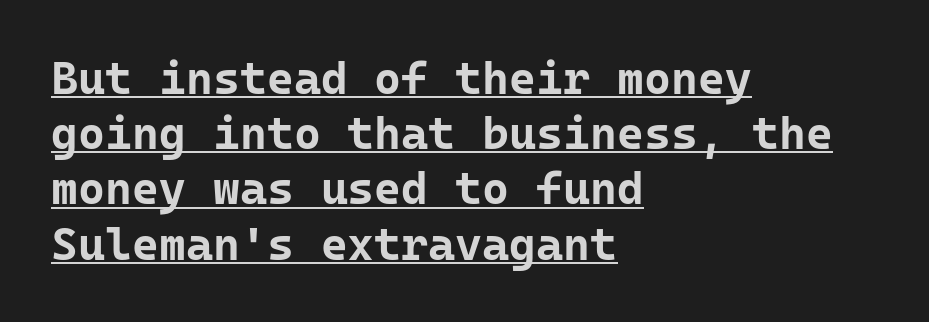
The passage shown has conventional tracking throughout. The lines in this sample share a left origin and differ only in where they stop. The rendering uses a bold face; every stroke is thick and dark. The letters march in equal steps, a hallmark of fixed-pitch type. In designer terms, the underline attribute is active on this setting. It's the straight-up-and-down kind of type.
